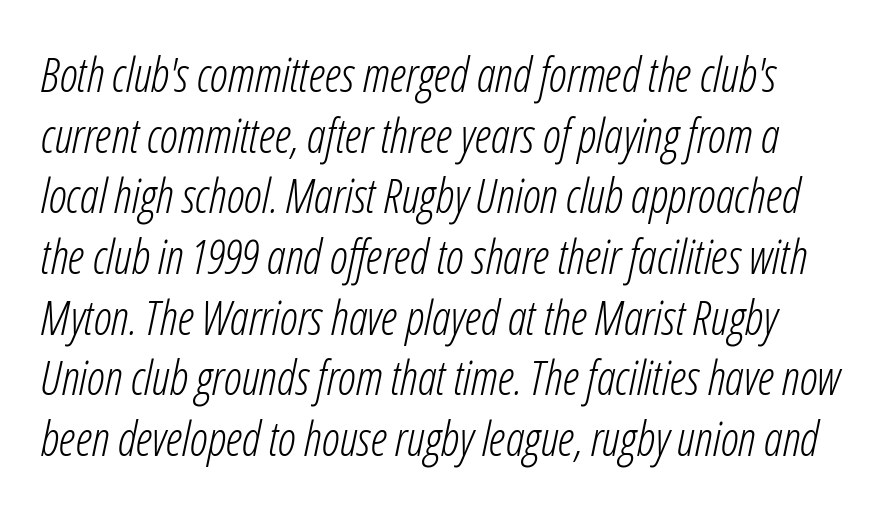
Q: Is the text bold? A: No.
Q: Is the text italic (slanted)? A: Yes, it leans right by about 12 degrees.
Q: Is the text underlined? A: No.
Q: Is the spacing between letters normal or unusually wide? A: Normal.
Q: Is the spacing between lines tight, normal or loose? A: Normal.
Q: Width (condensed, normal, or wide)? A: Condensed.
Q: Stroke contrast? A: Low.
Q: x-height? A: Medium.
Q: Monospaced? A: No.
